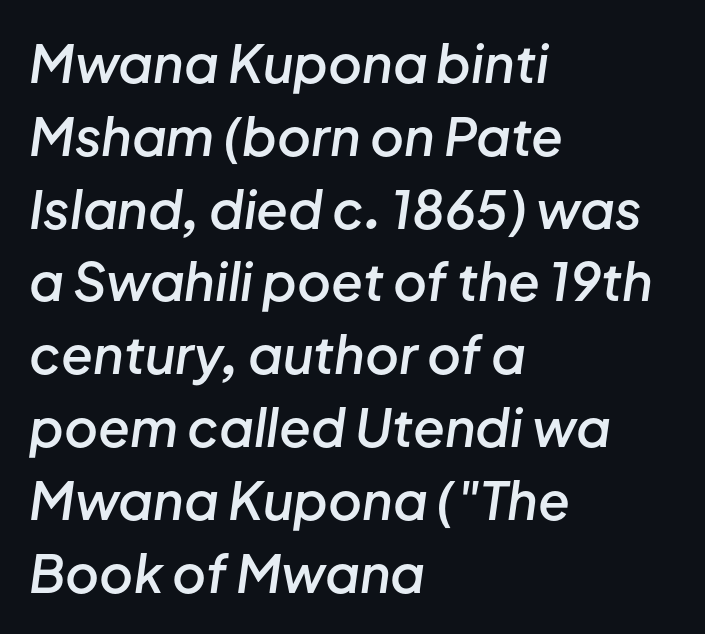
Q: Is the text bold? A: Semi-bold.
Q: Is the text italic (slanted)? A: Yes, it leans right by about 8 degrees.
Q: Is the text underlined? A: No.
Q: How is the paragraph aligned? A: Left-aligned.
Q: Is the spacing between letters normal or unusually wide? A: Normal.
Q: Is the spacing between lines tight, normal or loose? A: Normal.
Q: Width (condensed, normal, or wide)? A: Normal.
Q: Stroke contrast? A: Low.
Q: x-height? A: Medium.
Q: Monospaced? A: No.
